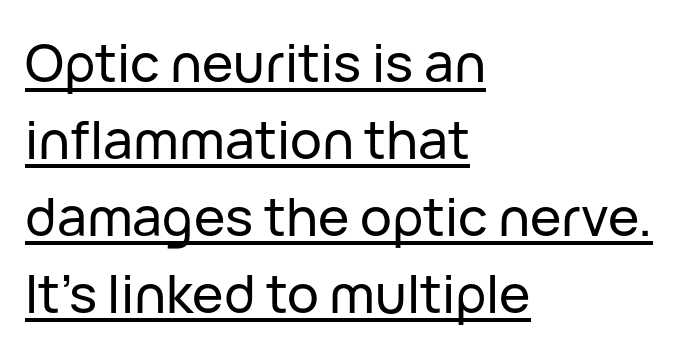
Character widths vary here, with narrow letters taking less room than wide ones. Summary of vertical rhythm: regular, with standard interline spacing. Glyph-to-glyph distance matches everyday printed text. Short and long lines alike share a common starting point at left. Looks like someone drew a line under every word here.
